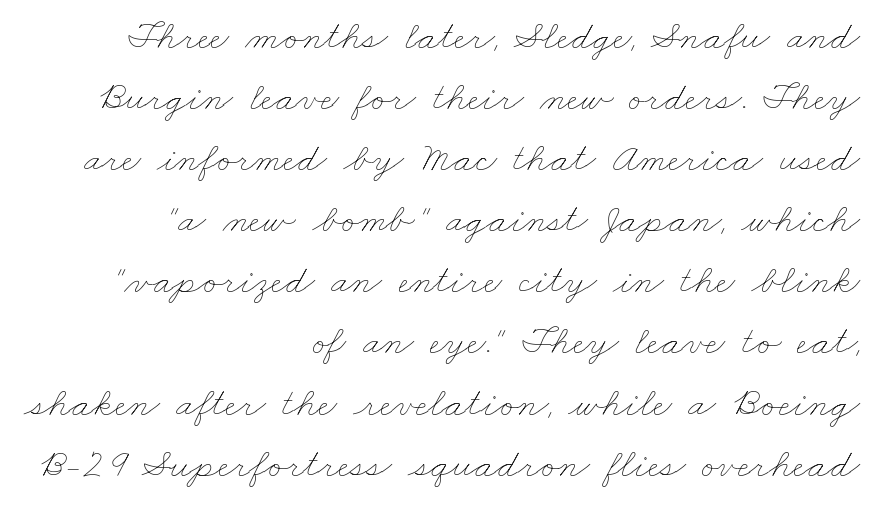
The area under the type is left untouched. Students, note that the glyphs here touch the page at normal intervals. A typesetter would call this proportional, since set widths differ per character. Visually the block forms a straight wall on the right and a jagged coastline on the left.
